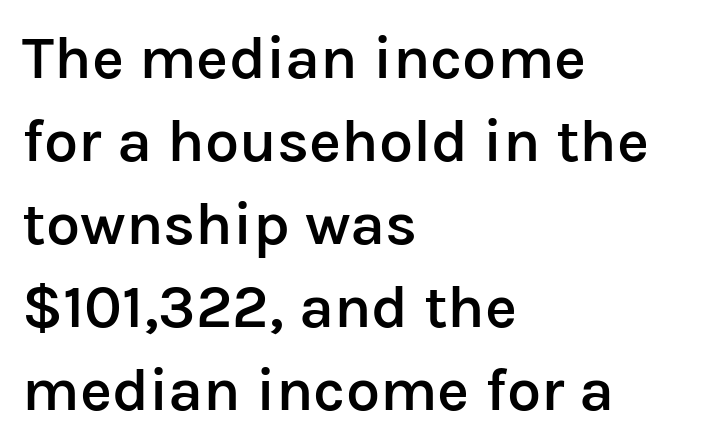
Q: Is the text bold? A: Semi-bold.
Q: Is the text italic (slanted)? A: No, it is upright.
Q: Is the typeface a serif or a sans-serif typeface? A: Sans-serif.
Q: Is the text underlined? A: No.
Q: How is the paragraph aligned? A: Left-aligned.
Q: Is the spacing between letters normal or unusually wide? A: Normal.
Q: Is the spacing between lines tight, normal or loose? A: Normal.
Q: Width (condensed, normal, or wide)? A: Normal.
Q: Stroke contrast? A: Low.
Q: x-height? A: Medium.
Q: Monospaced? A: No.
